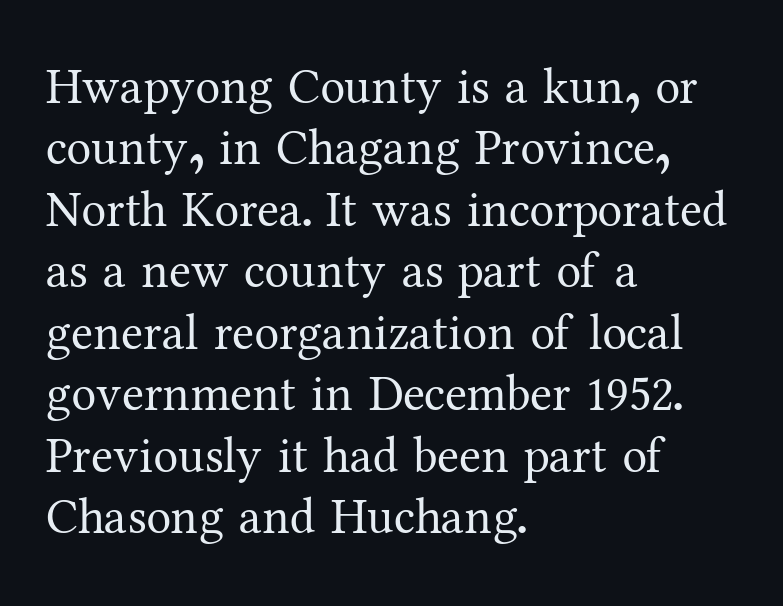
{"serif": "yes", "italic": "no", "bold": "no", "weight": "regular", "width": "normal", "stroke_contrast": "medium", "x_height": "medium", "monospaced": "no", "underline": "no", "align": "left", "line_spacing_ratio": 1.23, "letter_spacing": "normal", "letter_spacing_em": 0.0, "glyph_px": 50}
